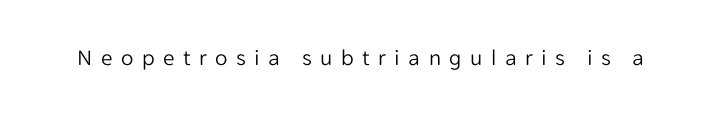
The image shows 23 px text type, upright; set unusually wide letter spacing (+0.37 em), not underlined.
